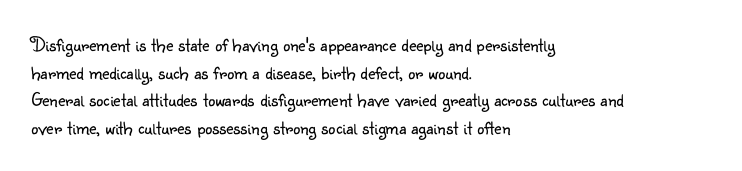
{"italic": "no", "bold": "no", "underline": "no", "align": "left", "line_spacing": "normal", "line_spacing_ratio": 1.38, "letter_spacing": "normal", "letter_spacing_em": 0.0, "glyph_px": 20}
